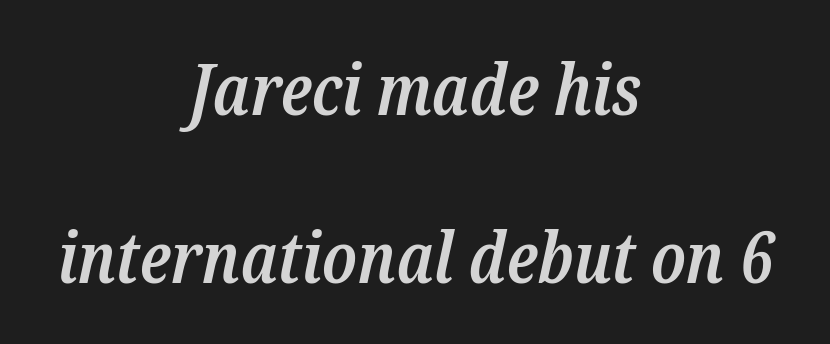
How are the letters spaced? Ordinarily, with no added tracking. Line spacing here is loose. The passage shown is typed in a proportional face where columns would drift. The paragraph shown floats in the horizontal middle.
